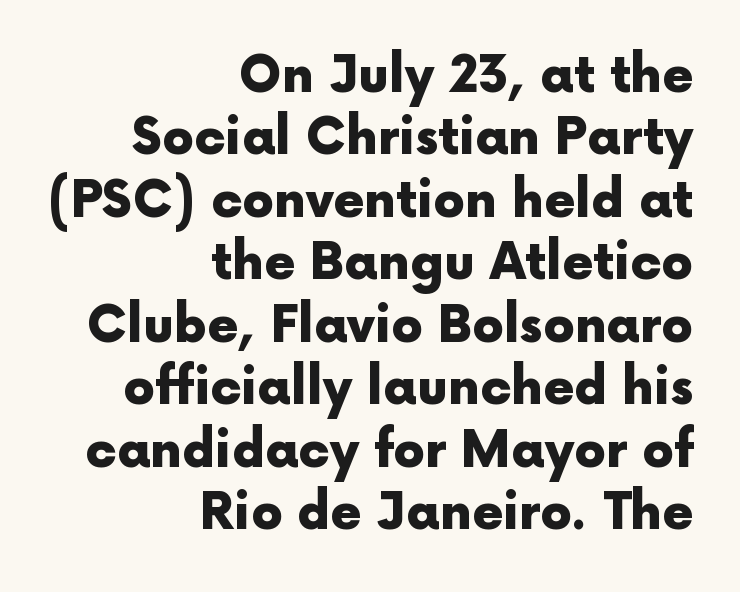
Q: Is the text bold? A: Yes.
Q: Is the text italic (slanted)? A: No, it is upright.
Q: Is the typeface a serif or a sans-serif typeface? A: Sans-serif.
Q: Is the text underlined? A: No.
Q: How is the paragraph aligned? A: Right-aligned.
Q: Is the spacing between letters normal or unusually wide? A: Normal.
Q: Is the spacing between lines tight, normal or loose? A: Normal.
Q: Width (condensed, normal, or wide)? A: Normal.
Q: x-height? A: Medium.
Q: Monospaced? A: No.
